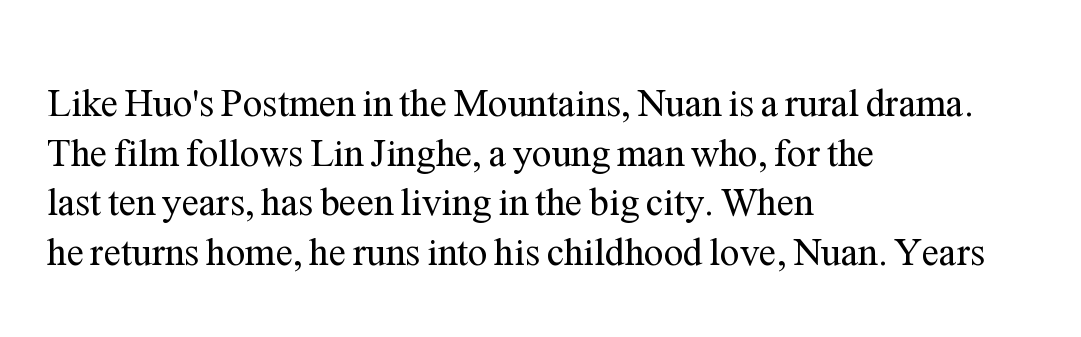
The image shows 39 px regular-weight serif type, upright; set left-aligned, normal line spacing (1.27x), normal letter spacing, not underlined; medium stroke contrast and a medium x-height.
